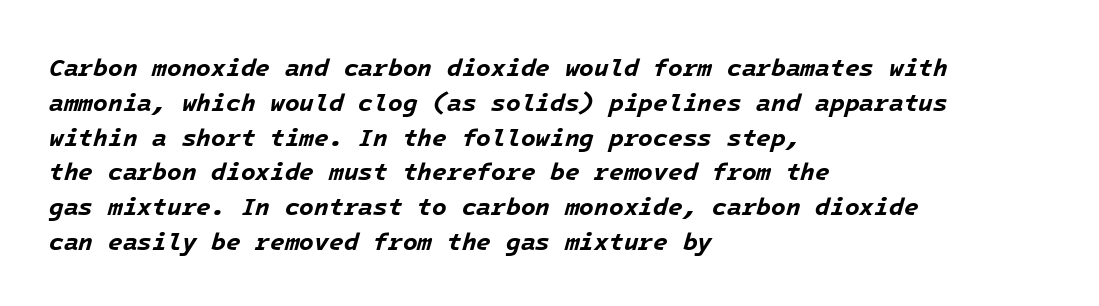
{"italic": "yes", "lean": "right", "slant_degrees": 16, "bold": "yes", "underline": "no", "align": "left", "line_spacing": "normal", "line_spacing_ratio": 1.45, "letter_spacing": "normal", "letter_spacing_em": 0.0, "glyph_px": 24}
